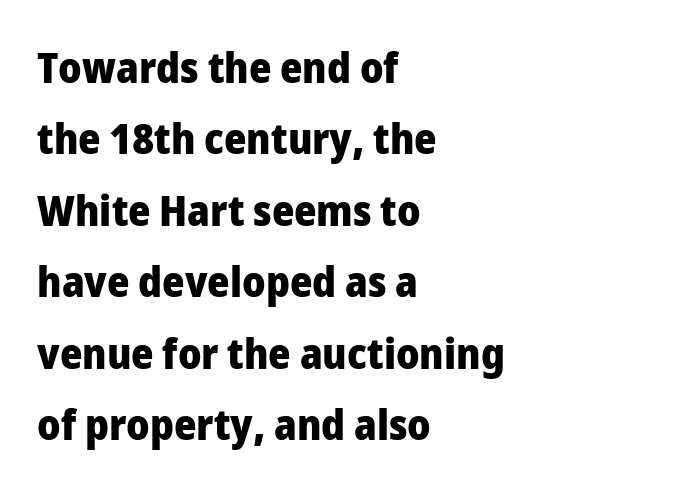
{"serif": "no", "italic": "no", "bold": "yes", "weight": "heavy", "width": "normal", "stroke_contrast": "low", "x_height": "medium", "monospaced": "no", "underline": "no", "align": "left", "line_spacing": "normal", "line_spacing_ratio": 1.66, "letter_spacing": "normal", "letter_spacing_em": 0.0, "glyph_px": 43}
